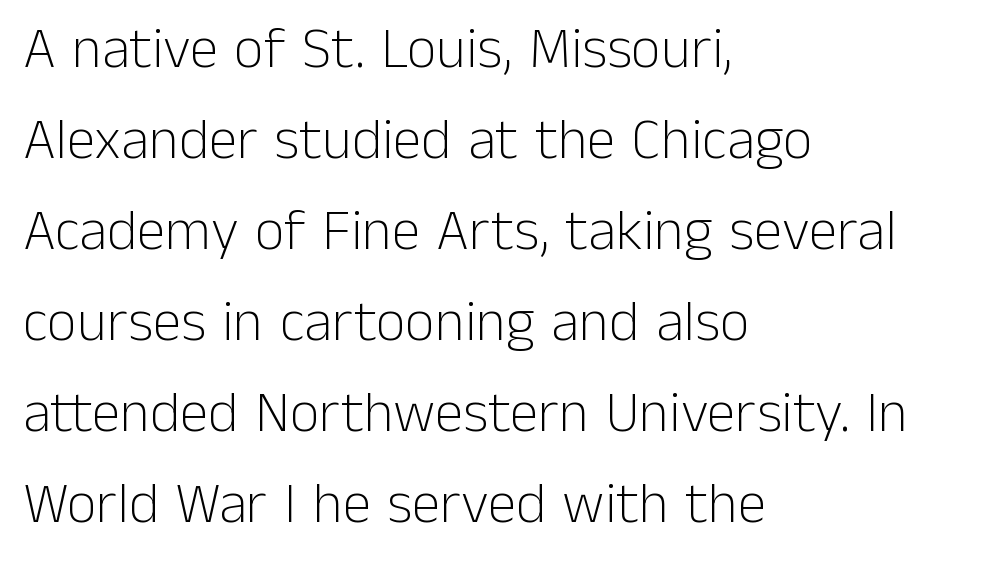
{"serif": "no", "italic": "no", "bold": "no", "weight": "light", "width": "normal", "stroke_contrast": "low", "x_height": "medium", "monospaced": "no", "underline": "no", "align": "left", "line_spacing": "normal", "line_spacing_ratio": 1.57, "letter_spacing": "normal", "letter_spacing_em": 0.0, "glyph_px": 58}
